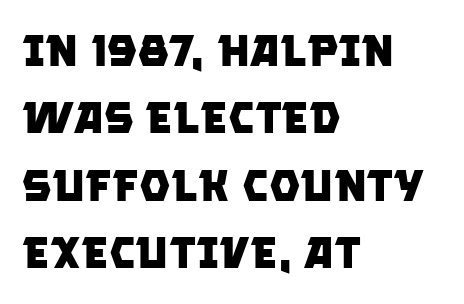
Q: Is the text bold? A: Yes.
Q: Is the typeface a serif or a sans-serif typeface? A: Sans-serif.
Q: Is the text underlined? A: No.
Q: How is the paragraph aligned? A: Left-aligned.
Q: Is the spacing between letters normal or unusually wide? A: Normal.
Q: Is the spacing between lines tight, normal or loose? A: Normal.
Q: Width (condensed, normal, or wide)? A: Normal.
Q: Stroke contrast? A: Low.
Q: x-height? A: Large.
Q: Monospaced? A: No.
